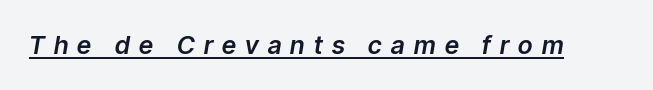
{"italic": "yes", "lean": "right", "slant_degrees": 9, "underline": "yes", "letter_spacing": "wide", "letter_spacing_em": 0.37, "glyph_px": 25}
